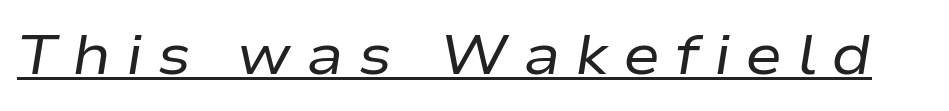
No extra ink here — the face is not bold. Every character sits at an angle, as italics do. A typesetter would call this proportional, since set widths differ per character. Each word looks stretched out because of the extra space between its letters.
